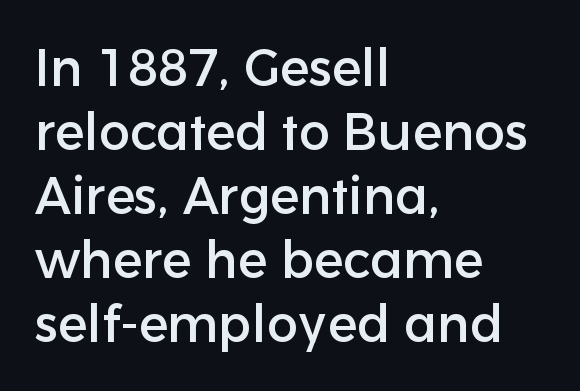
This is sans-serif lettering, the kind often seen on screens and signage. Caption: multi-line text, flush left, ragged right. No word sits above an underline. Posture: straight, roman, zero tilt. The face used here is proportionally spaced, like ordinary book or web type. Letter spacing: default.
